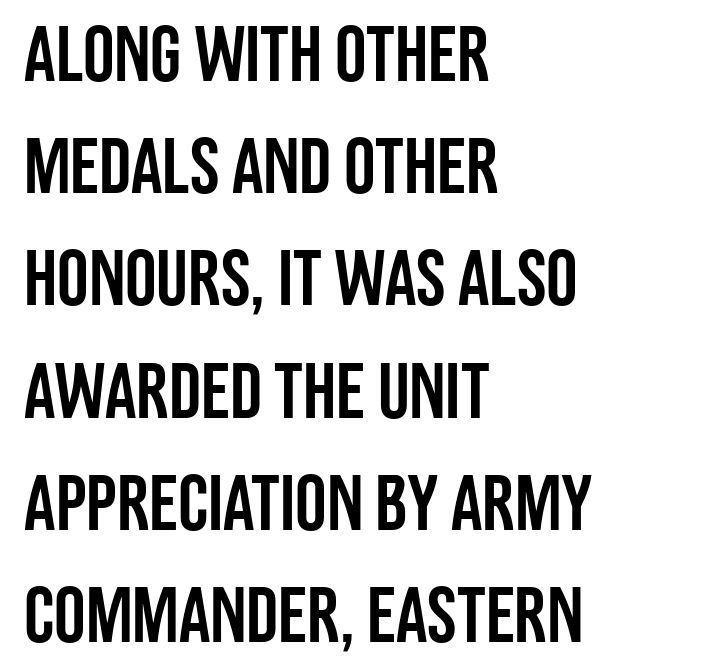
Q: Is the text italic (slanted)? A: No, it is upright.
Q: Is the typeface a serif or a sans-serif typeface? A: Sans-serif.
Q: Is the text underlined? A: No.
Q: How is the paragraph aligned? A: Left-aligned.
Q: Is the spacing between letters normal or unusually wide? A: Normal.
Q: Is the spacing between lines tight, normal or loose? A: Normal.
Q: Width (condensed, normal, or wide)? A: Condensed.
Q: Stroke contrast? A: Low.
Q: x-height? A: Large.
Q: Monospaced? A: No.
